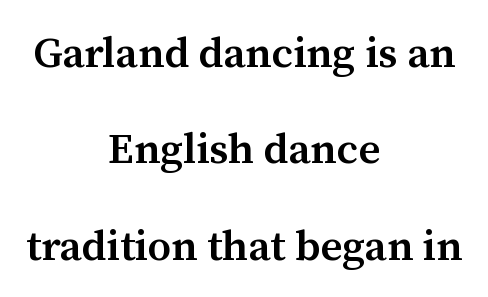
Q: Is the text bold? A: Semi-bold.
Q: Is the text italic (slanted)? A: No, it is upright.
Q: Is the typeface a serif or a sans-serif typeface? A: Serif.
Q: Is the text underlined? A: No.
Q: How is the paragraph aligned? A: Centered.
Q: Is the spacing between letters normal or unusually wide? A: Normal.
Q: Is the spacing between lines tight, normal or loose? A: Loose.
Q: Width (condensed, normal, or wide)? A: Normal.
Q: Stroke contrast? A: Medium.
Q: x-height? A: Medium.
Q: Monospaced? A: No.
